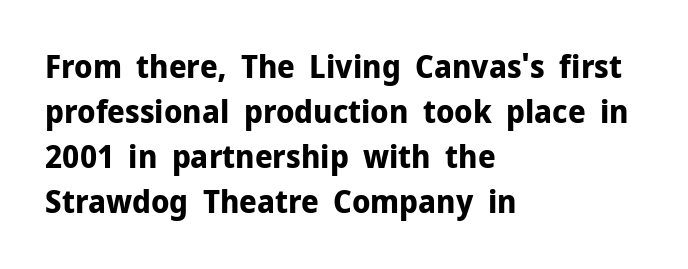
The letters advance in unequal steps, a hallmark of proportional type. In CSS terms this would be text-align: left. Words appear dense and cohesive because spacing is normal. A typesetter would label this face a sans. Descenders hang freely into open space.
